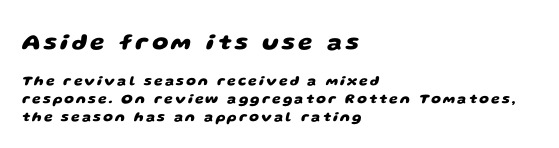
The image shows 23 px bold type; set left-aligned, normal line spacing (1.26x), not underlined; the first (top) block is 1.64x larger.
